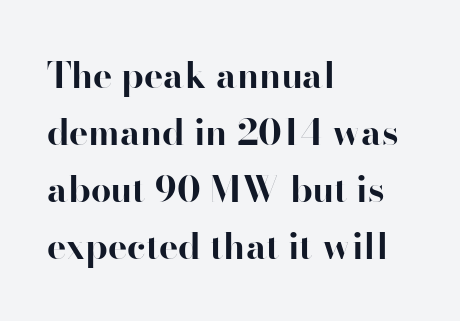
Q: Is the text bold? A: Yes.
Q: Is the text italic (slanted)? A: No, it is upright.
Q: Is the typeface a serif or a sans-serif typeface? A: Sans-serif.
Q: Is the text underlined? A: No.
Q: How is the paragraph aligned? A: Left-aligned.
Q: Is the spacing between letters normal or unusually wide? A: Normal.
Q: Is the spacing between lines tight, normal or loose? A: Normal.
Q: Width (condensed, normal, or wide)? A: Normal.
Q: Stroke contrast? A: High.
Q: x-height? A: Small.
Q: Monospaced? A: No.
